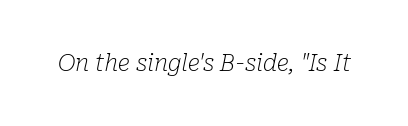
Q: Is the text bold? A: No.
Q: Is the text italic (slanted)? A: Yes, it leans right by about 10 degrees.
Q: Is the text underlined? A: No.
Q: Is the spacing between letters normal or unusually wide? A: Normal.
